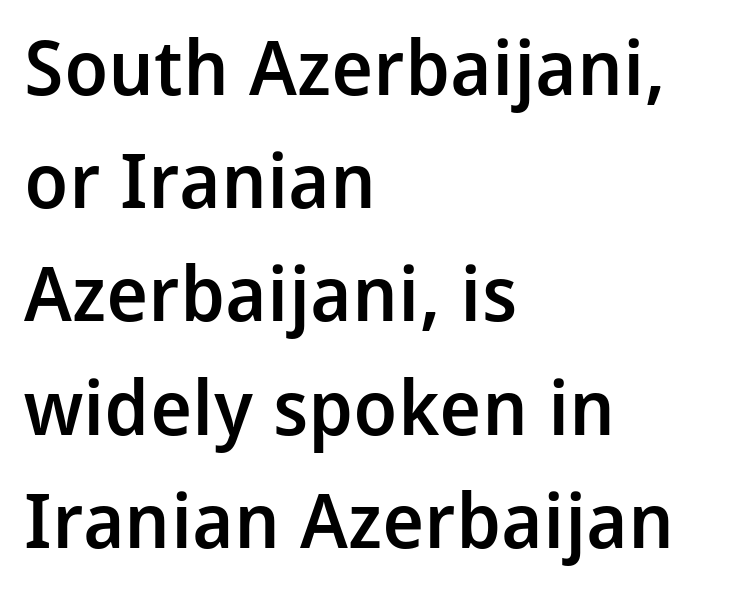
The image shows 76 px semibold sans-serif type, upright; set left-aligned, normal line spacing (1.49x), normal letter spacing, not underlined; low stroke contrast and a medium x-height.
